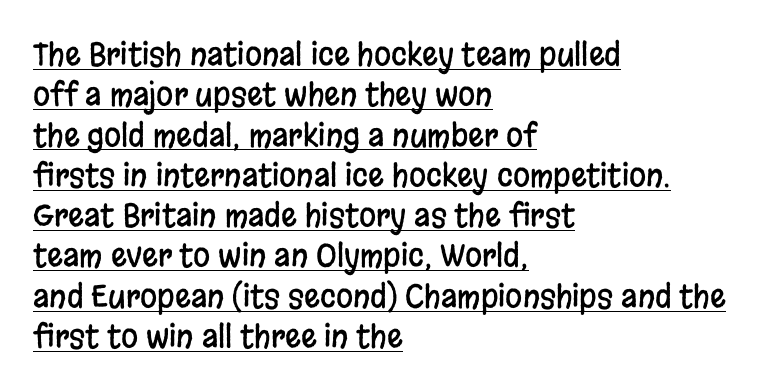
Q: Is the text italic (slanted)? A: No, it is upright.
Q: Is the typeface a serif or a sans-serif typeface? A: Sans-serif.
Q: Is the text underlined? A: Yes.
Q: How is the paragraph aligned? A: Left-aligned.
Q: Is the spacing between letters normal or unusually wide? A: Normal.
Q: Is the spacing between lines tight, normal or loose? A: Normal.
Q: Width (condensed, normal, or wide)? A: Condensed.
Q: Stroke contrast? A: Low.
Q: x-height? A: Large.
Q: Monospaced? A: No.
